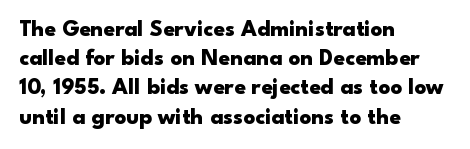
The image shows 23 px bold type, upright; set left-aligned, normal line spacing (1.27x), normal letter spacing, not underlined.
